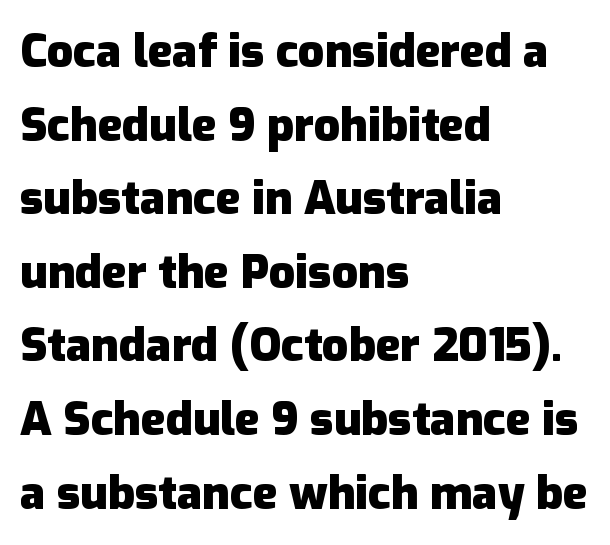
{"serif": "no", "italic": "no", "bold": "yes", "weight": "heavy", "width": "normal", "stroke_contrast": "low", "x_height": "medium", "monospaced": "no", "underline": "no", "align": "left", "line_spacing": "normal", "line_spacing_ratio": 1.6, "letter_spacing": "normal", "letter_spacing_em": 0.0, "glyph_px": 46}
